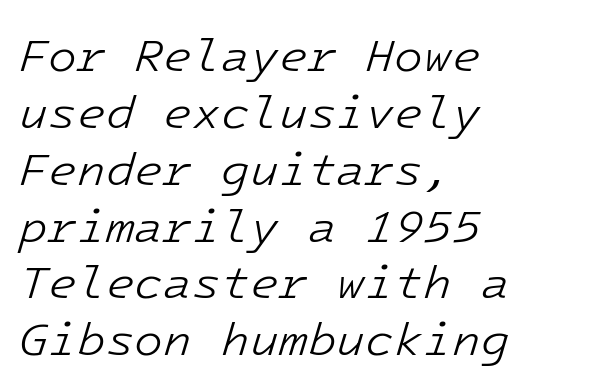
Q: Is the text bold? A: No.
Q: Is the text italic (slanted)? A: Yes, it leans right by about 16 degrees.
Q: Is the text underlined? A: No.
Q: How is the paragraph aligned? A: Left-aligned.
Q: Is the spacing between letters normal or unusually wide? A: Normal.
Q: Width (condensed, normal, or wide)? A: Normal.
Q: Stroke contrast? A: Low.
Q: x-height? A: Medium.
Q: Monospaced? A: Yes.
